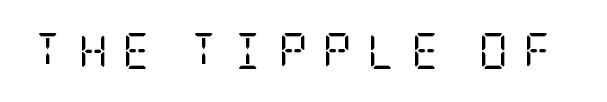
Q: Is the text bold? A: No.
Q: Is the text italic (slanted)? A: No, it is upright.
Q: Is the typeface a serif or a sans-serif typeface? A: Serif.
Q: Is the text underlined? A: No.
Q: Is the spacing between letters normal or unusually wide? A: Unusually wide.
Q: Width (condensed, normal, or wide)? A: Condensed.
Q: Stroke contrast? A: Low.
Q: x-height? A: Large.
